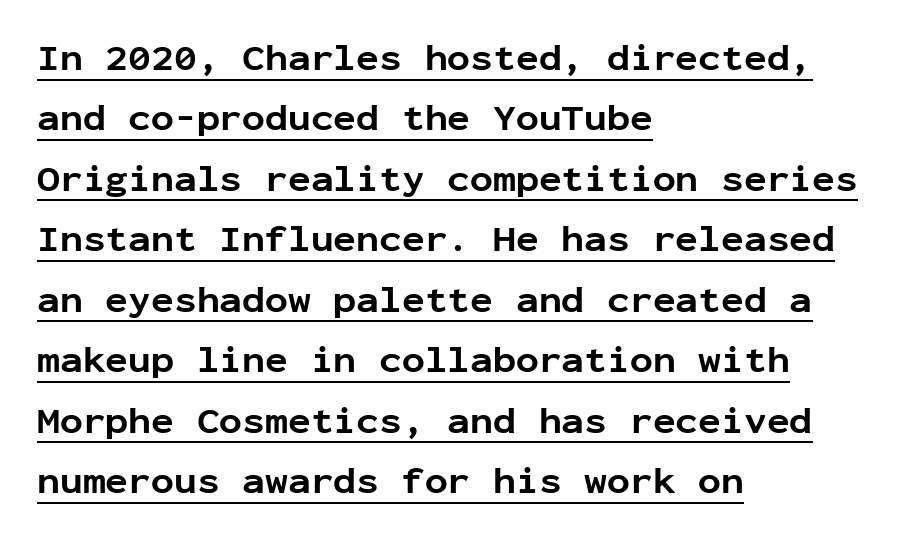
Stroke thickness is high; the sample reads as a true bold. The passage shown has conventional tracking throughout. Observe the absence of serifs on each vertical stroke in this sample. Note the uniform advance width — an 'i' takes as much space as an 'm'. The rendering uses a moderate line-height, typical for paragraphs.
